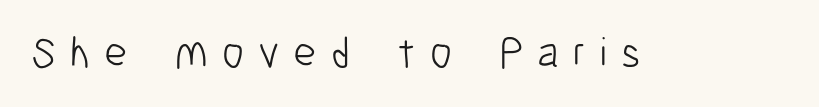
Is there any slant? The stems are plumb. The strip under each line holds only bare page. Varying glyph widths throughout — classic text-font behaviour. Unlike a traditional serif, this face leaves its strokes unadorned.
